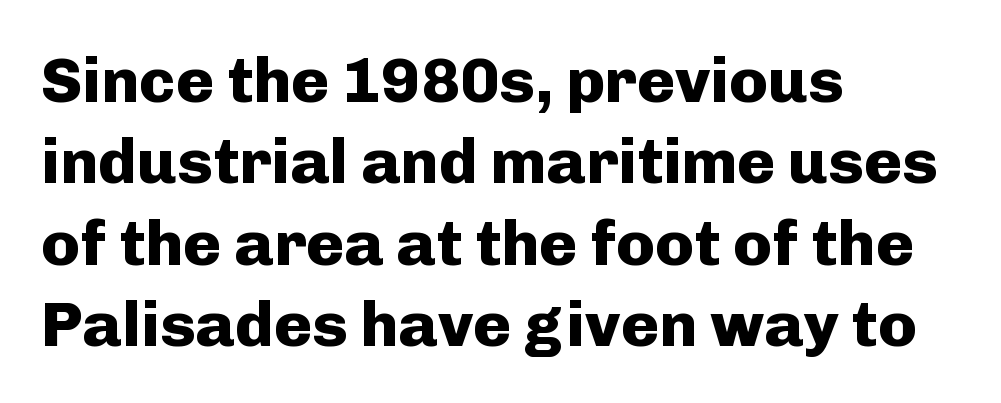
Q: Is the text bold? A: Yes.
Q: Is the text italic (slanted)? A: No, it is upright.
Q: Is the typeface a serif or a sans-serif typeface? A: Sans-serif.
Q: Is the text underlined? A: No.
Q: How is the paragraph aligned? A: Left-aligned.
Q: Is the spacing between letters normal or unusually wide? A: Normal.
Q: Is the spacing between lines tight, normal or loose? A: Normal.
Q: Width (condensed, normal, or wide)? A: Normal.
Q: Stroke contrast? A: Low.
Q: x-height? A: Medium.
Q: Monospaced? A: No.
